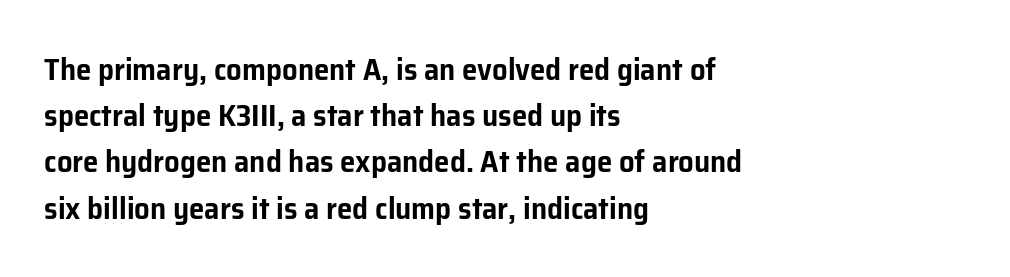
{"serif": "no", "italic": "no", "width": "normal", "stroke_contrast": "low", "x_height": "medium", "monospaced": "no", "underline": "no", "align": "left", "line_spacing": "normal", "line_spacing_ratio": 1.49, "letter_spacing": "normal", "letter_spacing_em": 0.0, "glyph_px": 31}
